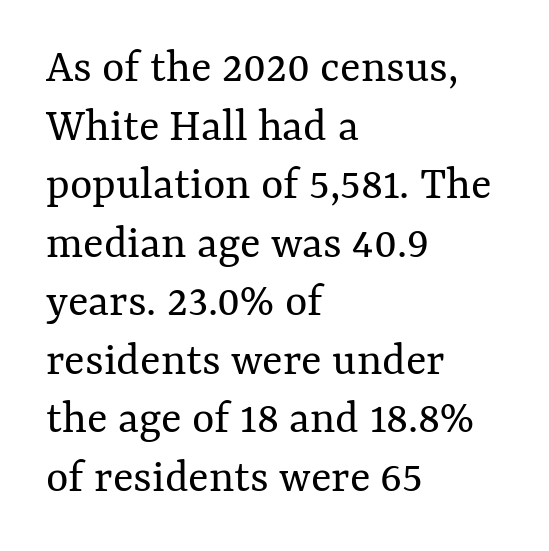
The image shows 48 px regular-weight type, upright; set left-aligned, line spacing 1.22x, normal letter spacing, not underlined; medium stroke contrast and a medium x-height.
